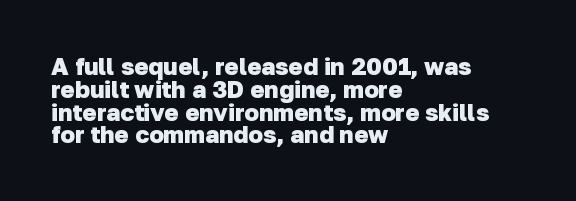
The image shows 24 px bold type; set left-aligned, tight line spacing (0.95x), normal letter spacing, not underlined.
